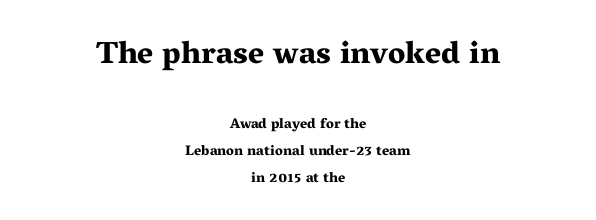
The image shows 31 px bold, wide serif type, upright; set centered, loose line spacing (1.93x), normal letter spacing, not underlined; the first (top) block is 2.21x larger; medium stroke contrast and a medium x-height.
